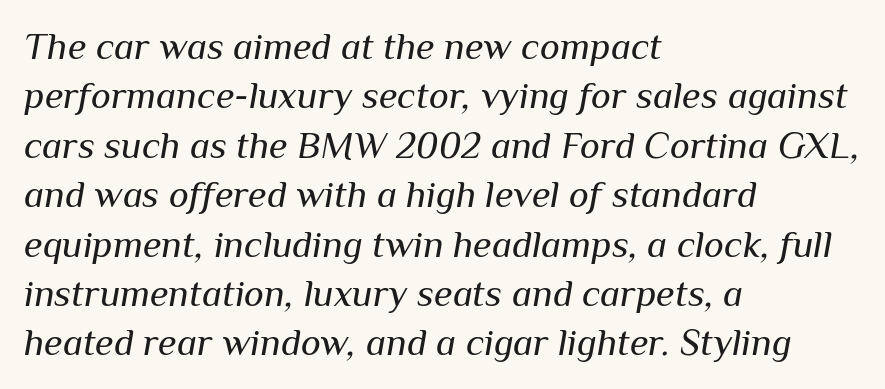
A typesetter would call this proportional, since set widths differ per character. The face looks like a standard text weight, possibly lighter. Notice how the passage keeps a crisp vertical edge on the left only. The glyphs look as if they've been sheared to an angle. The block of text has a typical density, with ordinary space between rows.
